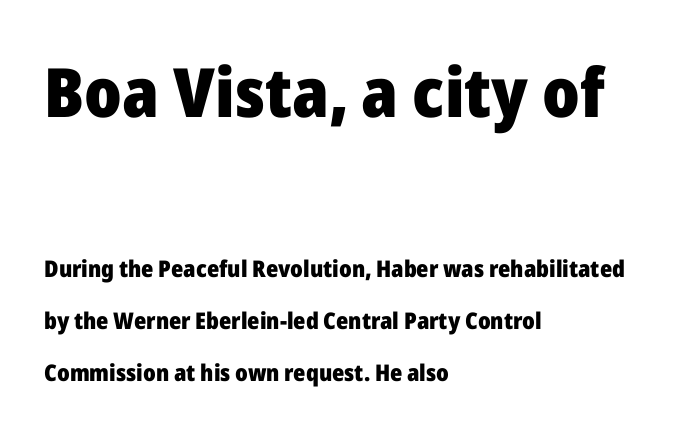
{"serif": "no", "italic": "no", "bold": "yes", "weight": "heavy", "width": "normal", "stroke_contrast": "low", "x_height": "medium", "monospaced": "no", "underline": "no", "align": "left", "line_spacing": "loose", "line_spacing_ratio": 2.26, "letter_spacing": "normal", "letter_spacing_em": 0.0, "larger_block": "first", "size_ratio": 2.96, "glyph_px": 68}
